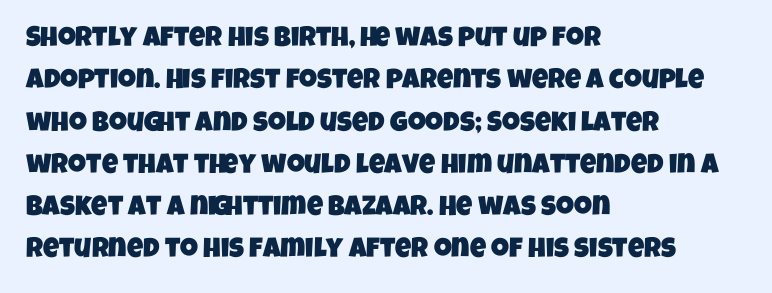
The image shows 28 px condensed sans-serif type; set left-aligned, normal line spacing (1.51x), normal letter spacing, not underlined; low stroke contrast and a large x-height.
